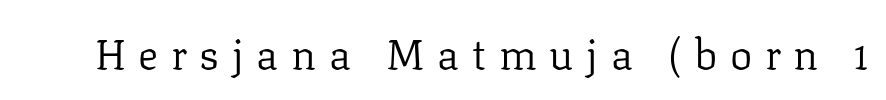
The image shows 42 px regular-weight serif type, upright; set unusually wide letter spacing (+0.3 em), not underlined; low stroke contrast and a medium x-height.
